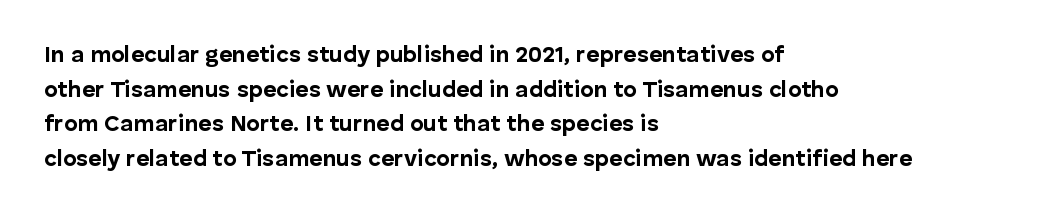
{"italic": "no", "bold": "yes", "underline": "no", "align": "left", "line_spacing": "normal", "line_spacing_ratio": 1.51, "letter_spacing": "normal", "letter_spacing_em": 0.0, "glyph_px": 23}
